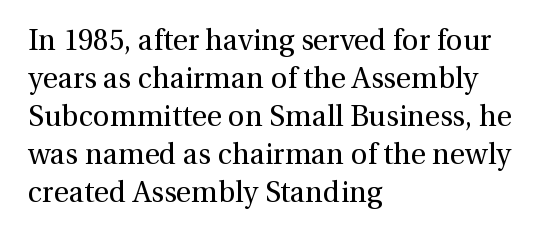
Q: Is the text bold? A: No.
Q: Is the text italic (slanted)? A: No, it is upright.
Q: Is the typeface a serif or a sans-serif typeface? A: Serif.
Q: Is the text underlined? A: No.
Q: How is the paragraph aligned? A: Left-aligned.
Q: Is the spacing between letters normal or unusually wide? A: Normal.
Q: Is the spacing between lines tight, normal or loose? A: Normal.
Q: Width (condensed, normal, or wide)? A: Normal.
Q: x-height? A: Medium.
Q: Monospaced? A: No.
